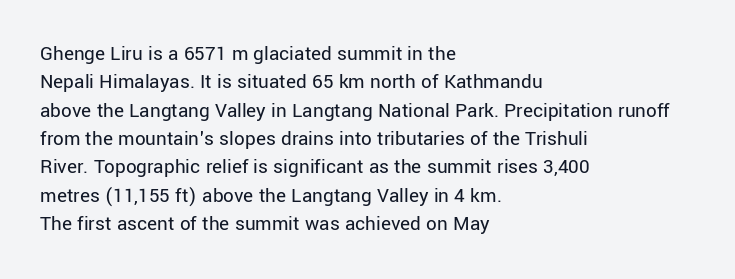
The image shows 21 px text type, upright; set left-aligned, normal line spacing (1.35x), normal letter spacing, not underlined.
